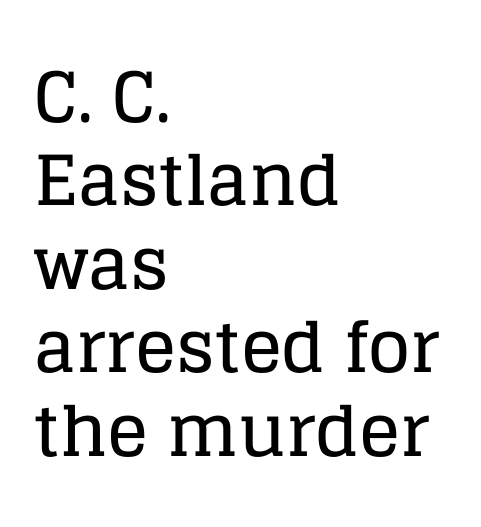
Q: Is the text italic (slanted)? A: No, it is upright.
Q: Is the typeface a serif or a sans-serif typeface? A: Serif.
Q: Is the text underlined? A: No.
Q: How is the paragraph aligned? A: Left-aligned.
Q: Is the spacing between letters normal or unusually wide? A: Normal.
Q: Width (condensed, normal, or wide)? A: Normal.
Q: Stroke contrast? A: Low.
Q: x-height? A: Large.
Q: Monospaced? A: No.
